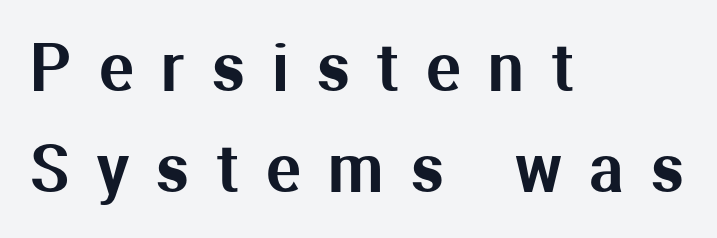
Q: Is the text italic (slanted)? A: No, it is upright.
Q: Is the typeface a serif or a sans-serif typeface? A: Sans-serif.
Q: Is the text underlined? A: No.
Q: How is the paragraph aligned? A: Left-aligned.
Q: Is the spacing between letters normal or unusually wide? A: Unusually wide.
Q: Is the spacing between lines tight, normal or loose? A: Normal.
Q: Width (condensed, normal, or wide)? A: Normal.
Q: Stroke contrast? A: Medium.
Q: x-height? A: Medium.
Q: Monospaced? A: No.
